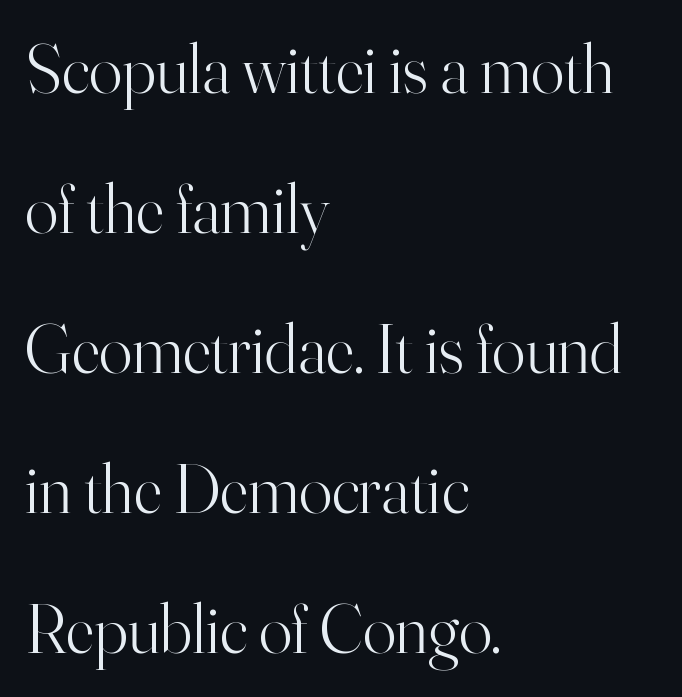
Q: Is the text bold? A: No.
Q: Is the text italic (slanted)? A: No, it is upright.
Q: Is the typeface a serif or a sans-serif typeface? A: Serif.
Q: Is the text underlined? A: No.
Q: How is the paragraph aligned? A: Left-aligned.
Q: Is the spacing between letters normal or unusually wide? A: Normal.
Q: Is the spacing between lines tight, normal or loose? A: Loose.
Q: Width (condensed, normal, or wide)? A: Normal.
Q: Stroke contrast? A: High.
Q: x-height? A: Small.
Q: Monospaced? A: No.
